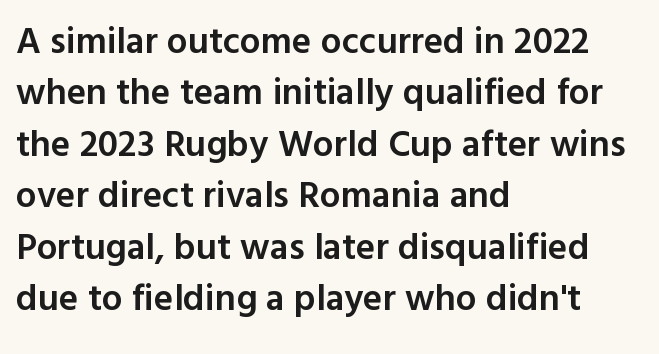
The image shows 37 px semibold sans-serif type, upright; set left-aligned, normal line spacing (1.39x), normal letter spacing, not underlined; a medium x-height.
